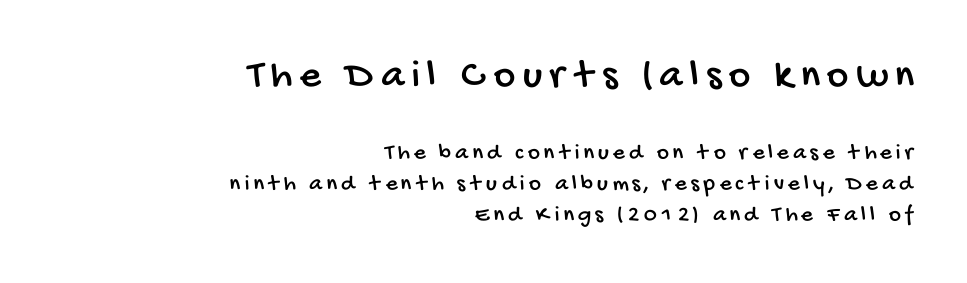
Q: Is the typeface a serif or a sans-serif typeface? A: Sans-serif.
Q: Is the text underlined? A: No.
Q: How is the paragraph aligned? A: Right-aligned.
Q: Is the spacing between lines tight, normal or loose? A: Normal.
Q: Which block of text is set in a larger size, the first (top) or the second (bottom)? A: The first (top) one.
Q: Width (condensed, normal, or wide)? A: Condensed.
Q: Stroke contrast? A: Low.
Q: x-height? A: Large.
Q: Monospaced? A: No.
